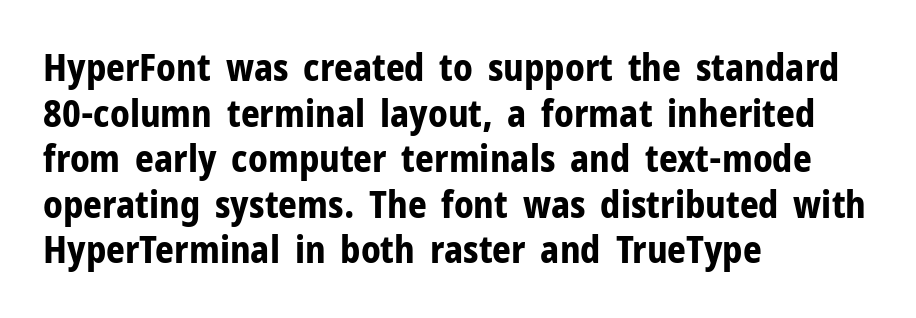
The image shows 37 px bold sans-serif type, upright; set left-aligned, line spacing 1.23x, normal letter spacing, not underlined; low stroke contrast and a medium x-height.
